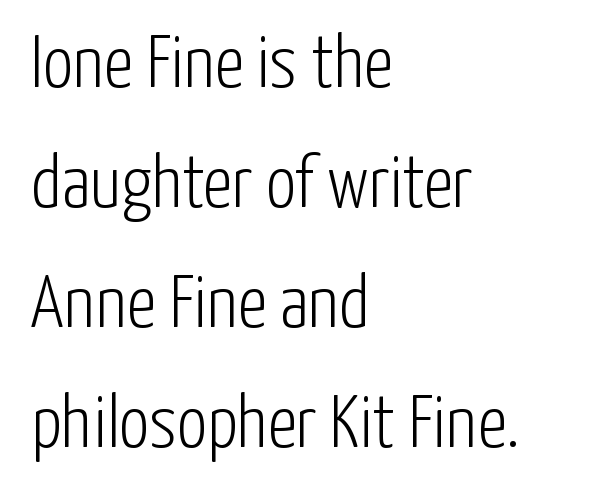
{"serif": "no", "italic": "no", "bold": "no", "weight": "light", "width": "condensed", "stroke_contrast": "low", "x_height": "medium", "monospaced": "no", "underline": "no", "align": "left", "line_spacing": "normal", "line_spacing_ratio": 1.6, "letter_spacing": "normal", "letter_spacing_em": 0.0, "glyph_px": 75}
